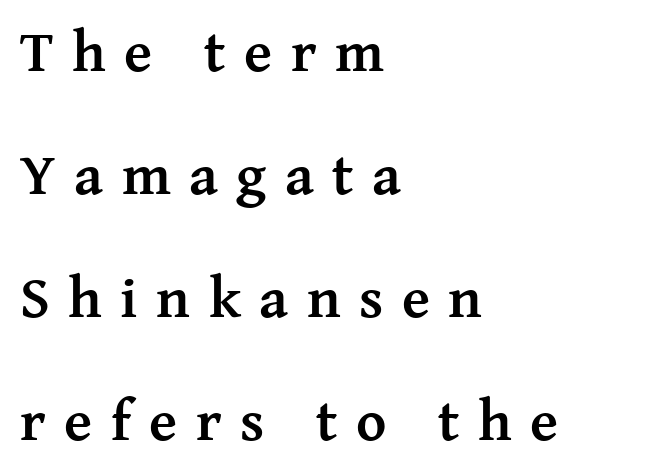
Quick note: underline off. The lines are spread far apart with generous leading. The sample has been set heavy, in full bold. The font family rendered here belongs to the serif group. Between one letter and the next there's a generous, obvious gap.
